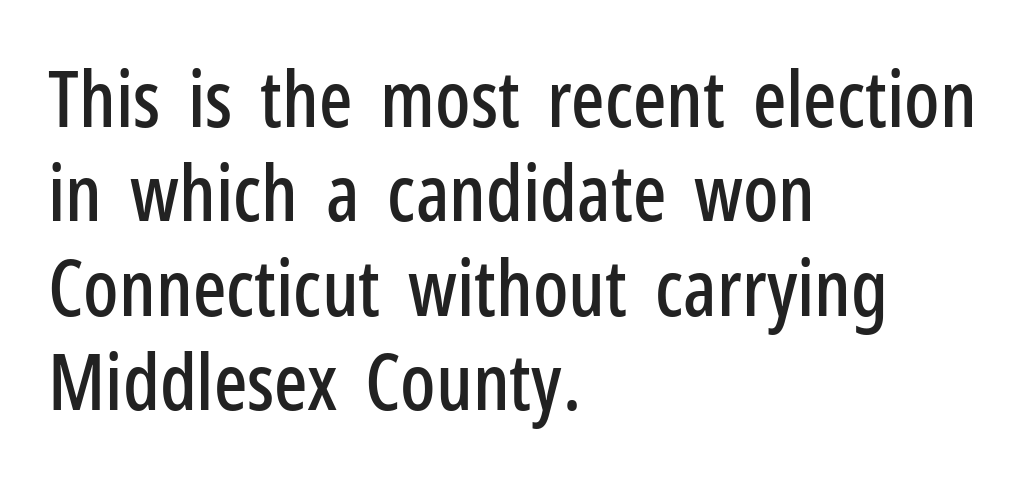
Q: Is the text italic (slanted)? A: No, it is upright.
Q: Is the typeface a serif or a sans-serif typeface? A: Sans-serif.
Q: Is the text underlined? A: No.
Q: How is the paragraph aligned? A: Left-aligned.
Q: Is the spacing between letters normal or unusually wide? A: Normal.
Q: Width (condensed, normal, or wide)? A: Condensed.
Q: Stroke contrast? A: Low.
Q: x-height? A: Medium.
Q: Monospaced? A: No.
